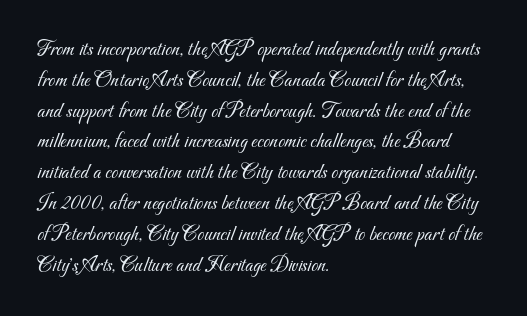
{"bold": "no", "underline": "no", "align": "left", "line_spacing": "normal", "line_spacing_ratio": 1.4, "letter_spacing": "normal", "letter_spacing_em": 0.0, "glyph_px": 22}
